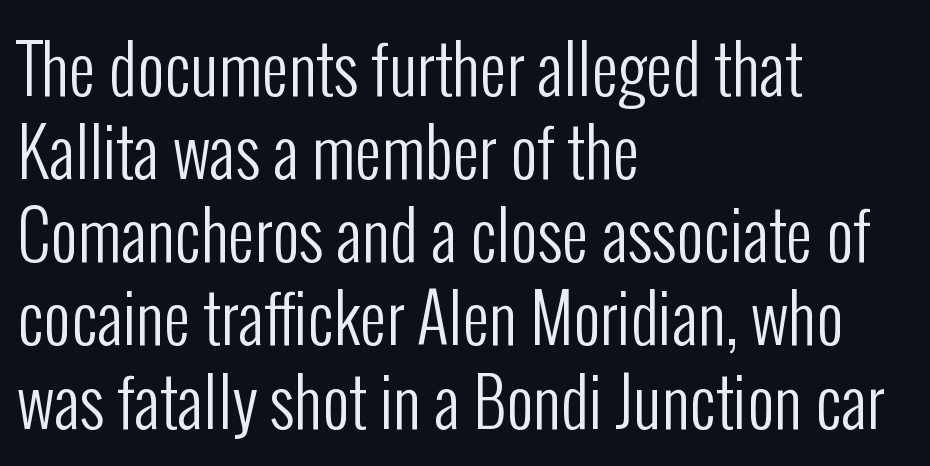
The image shows 66 px regular-weight, condensed sans-serif type, upright; set left-aligned, normal line spacing (1.26x), normal letter spacing, not underlined; low stroke contrast and a medium x-height.
